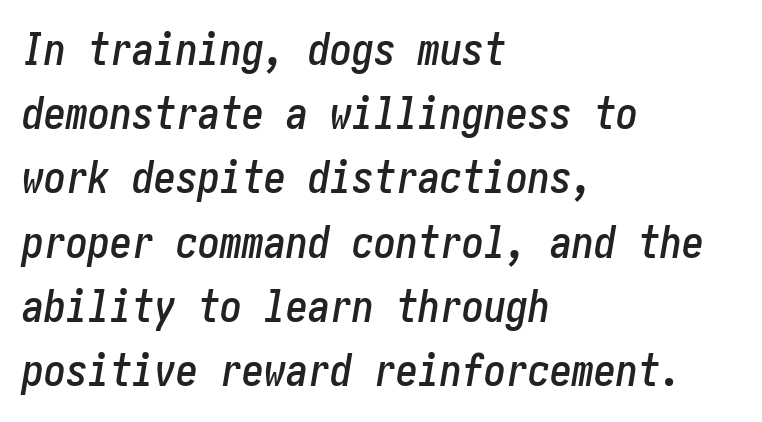
The tracking reads as untouched default to a designer's eye. The compositor pushed each line to the left boundary. Rule under the text: the space is simply empty. Yep, that's italic — everything's leaning. Successive baselines arrive at the customary interval.
